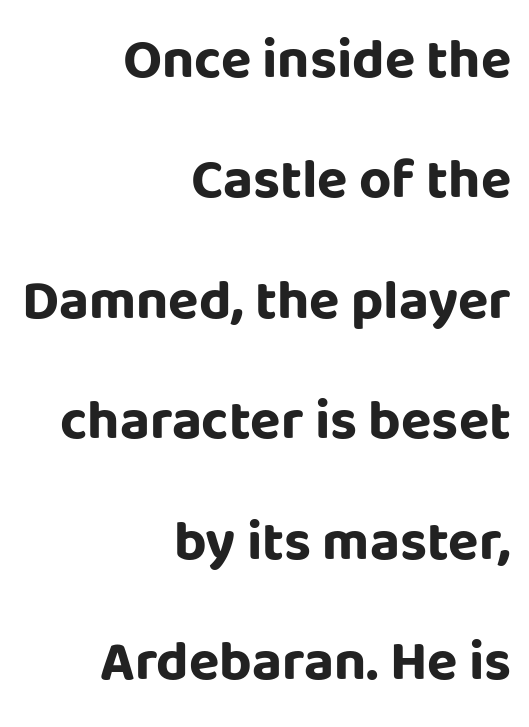
Q: Is the text bold? A: Yes.
Q: Is the text italic (slanted)? A: No, it is upright.
Q: Is the typeface a serif or a sans-serif typeface? A: Sans-serif.
Q: Is the text underlined? A: No.
Q: How is the paragraph aligned? A: Right-aligned.
Q: Is the spacing between letters normal or unusually wide? A: Normal.
Q: Is the spacing between lines tight, normal or loose? A: Loose.
Q: Width (condensed, normal, or wide)? A: Normal.
Q: Stroke contrast? A: Low.
Q: x-height? A: Large.
Q: Monospaced? A: No.
